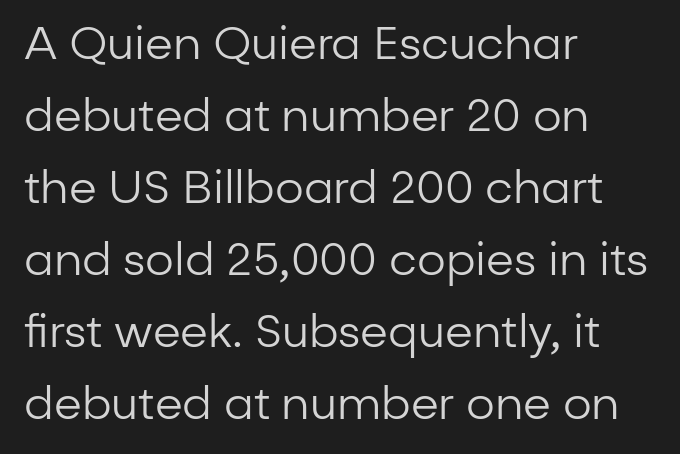
{"serif": "no", "italic": "no", "bold": "no", "weight": "regular", "width": "normal", "stroke_contrast": "low", "x_height": "medium", "monospaced": "no", "underline": "no", "align": "left", "line_spacing": "normal", "line_spacing_ratio": 1.6, "letter_spacing": "normal", "letter_spacing_em": 0.0, "glyph_px": 45}
